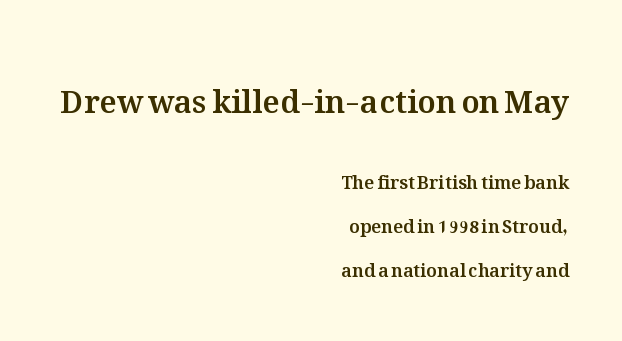
The image shows 31 px text type, upright; set right-aligned, loose line spacing (2.45x), normal letter spacing, not underlined; the first (top) block is 1.72x larger; medium stroke contrast and a medium x-height.
